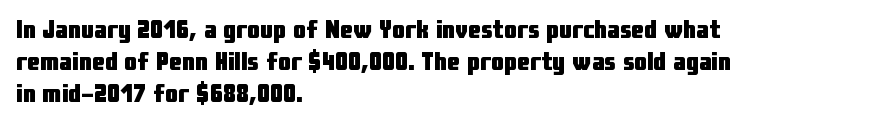
{"italic": "no", "bold": "yes", "underline": "no", "align": "left", "line_spacing_ratio": 1.23, "letter_spacing": "normal", "letter_spacing_em": 0.0, "glyph_px": 26}
